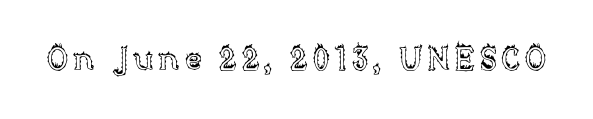
The image shows 32 px text type, upright; set not underlined; a large x-height.
